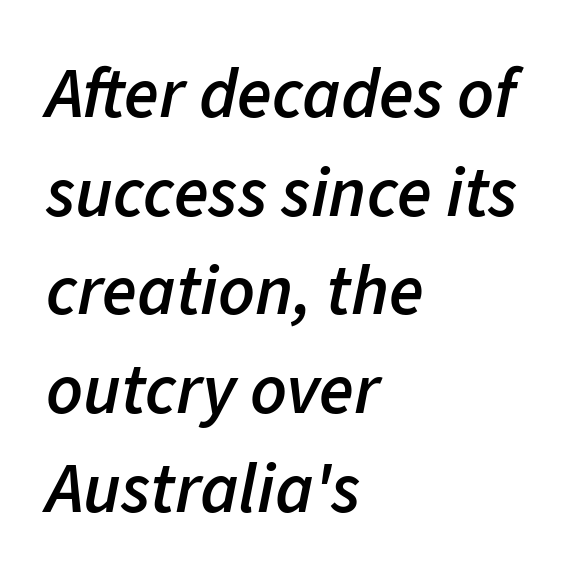
Q: Is the text bold? A: Semi-bold.
Q: Is the text italic (slanted)? A: Yes, it leans right by about 11 degrees.
Q: Is the text underlined? A: No.
Q: How is the paragraph aligned? A: Left-aligned.
Q: Is the spacing between letters normal or unusually wide? A: Normal.
Q: Is the spacing between lines tight, normal or loose? A: Normal.
Q: Width (condensed, normal, or wide)? A: Normal.
Q: Stroke contrast? A: Low.
Q: x-height? A: Medium.
Q: Monospaced? A: No.
